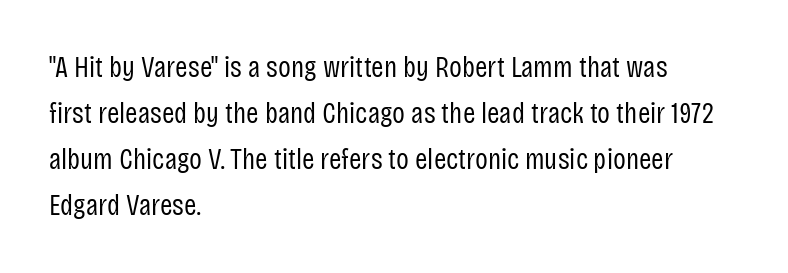
The image shows 30 px regular-weight, condensed sans-serif type, upright; set left-aligned, normal line spacing (1.53x), normal letter spacing, not underlined; low stroke contrast and a large x-height.
